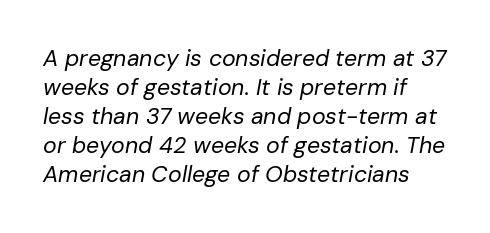
Q: Is the text bold? A: No.
Q: Is the text italic (slanted)? A: Yes, it leans right by about 10 degrees.
Q: Is the text underlined? A: No.
Q: Is the spacing between letters normal or unusually wide? A: Normal.
Q: Is the spacing between lines tight, normal or loose? A: Normal.
